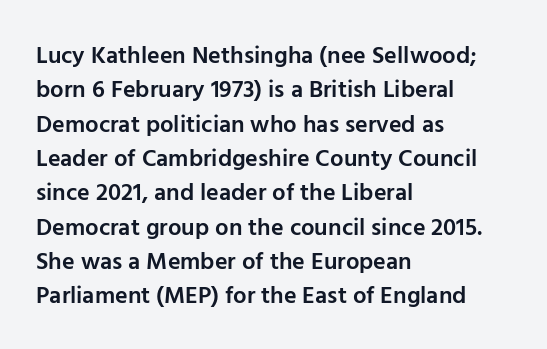
Between one letter and the next there's only the usual sliver of space. Underline: absent. Short and long lines alike share a common starting point at left. Compared with typical paragraphs, the rows here are spaced about the same.
